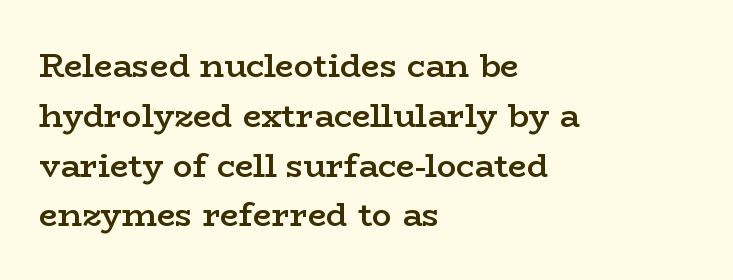
Q: Is the text bold? A: Semi-bold.
Q: Is the text italic (slanted)? A: No, it is upright.
Q: Is the typeface a serif or a sans-serif typeface? A: Serif.
Q: Is the text underlined? A: No.
Q: How is the paragraph aligned? A: Left-aligned.
Q: Is the spacing between letters normal or unusually wide? A: Normal.
Q: Is the spacing between lines tight, normal or loose? A: Normal.
Q: Width (condensed, normal, or wide)? A: Wide.
Q: Stroke contrast? A: Low.
Q: x-height? A: Medium.
Q: Monospaced? A: No.
